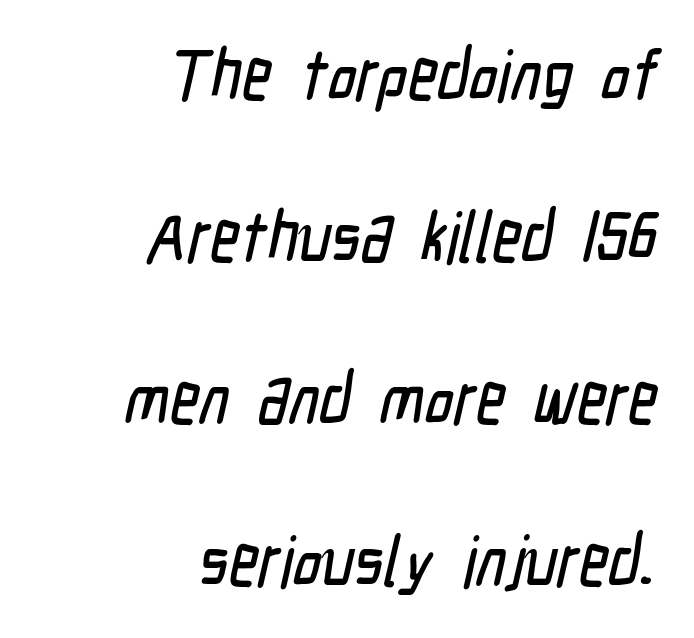
Q: Is the typeface a serif or a sans-serif typeface? A: Sans-serif.
Q: Is the text underlined? A: No.
Q: How is the paragraph aligned? A: Right-aligned.
Q: Is the spacing between letters normal or unusually wide? A: Normal.
Q: Is the spacing between lines tight, normal or loose? A: Loose.
Q: Width (condensed, normal, or wide)? A: Condensed.
Q: Stroke contrast? A: Low.
Q: x-height? A: Medium.
Q: Monospaced? A: No.
